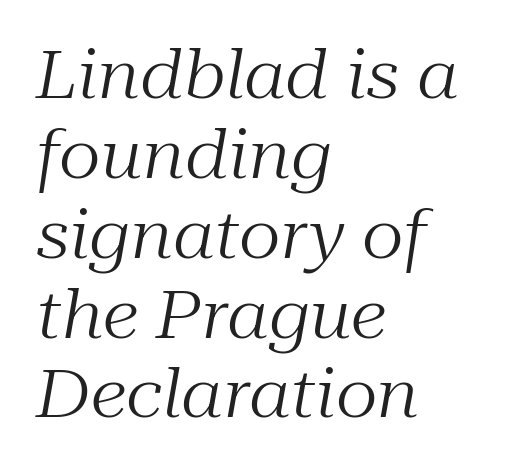
The passage shown leans; its letterforms are oblique. The typesetting does not lean heavy: it is not bold. The text block is weighted toward the left margin, trailing off unevenly rightward. Short note: letters normally spaced. The typeface chosen for these lines features serifs. These lines are rendered in a variable-pitch font.
